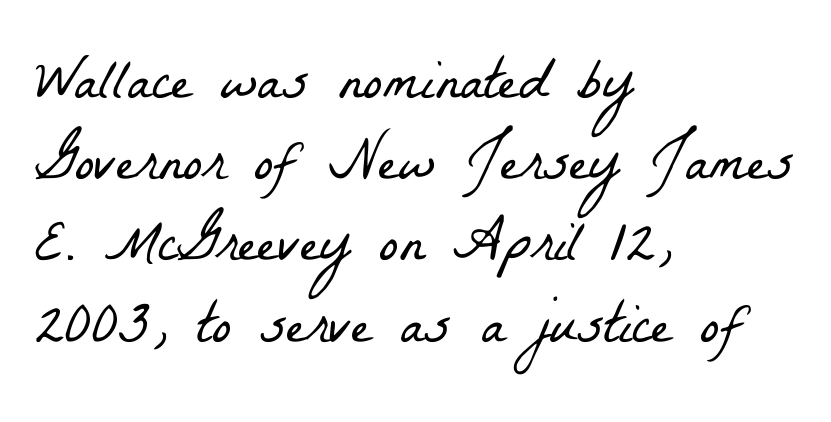
Q: Is the text bold? A: No.
Q: Is the typeface a serif or a sans-serif typeface? A: Serif.
Q: Is the text underlined? A: No.
Q: How is the paragraph aligned? A: Left-aligned.
Q: Is the spacing between letters normal or unusually wide? A: Normal.
Q: Is the spacing between lines tight, normal or loose? A: Normal.
Q: Width (condensed, normal, or wide)? A: Condensed.
Q: Stroke contrast? A: Low.
Q: x-height? A: Medium.
Q: Monospaced? A: No.
